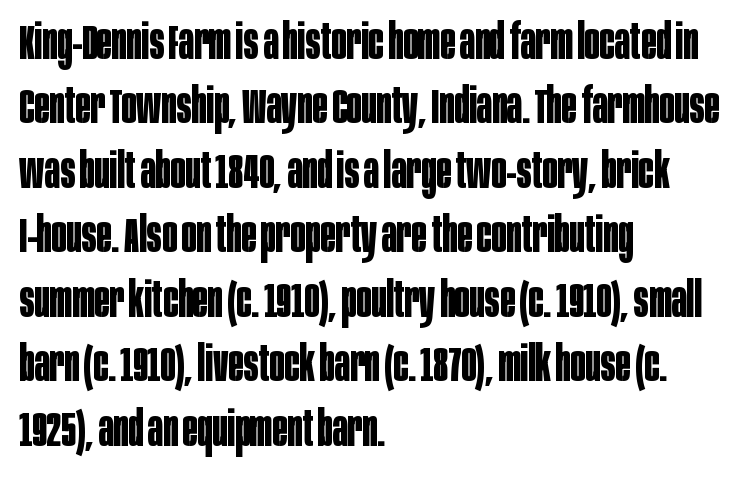
{"serif": "no", "italic": "no", "bold": "yes", "weight": "bold", "width": "condensed", "stroke_contrast": "low", "x_height": "large", "monospaced": "no", "underline": "no", "align": "left", "line_spacing": "normal", "line_spacing_ratio": 1.29, "letter_spacing": "normal", "letter_spacing_em": 0.0, "glyph_px": 50}
